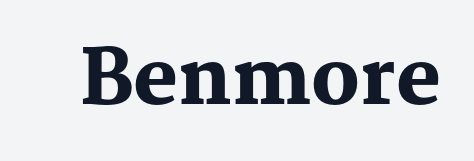
{"serif": "yes", "italic": "no", "bold": "yes", "weight": "heavy", "width": "normal", "stroke_contrast": "medium", "x_height": "medium", "monospaced": "no", "underline": "no", "letter_spacing": "normal", "letter_spacing_em": 0.0, "glyph_px": 75}
